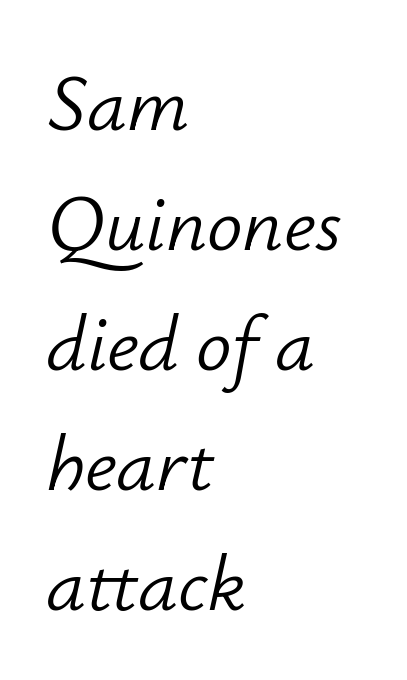
{"italic": "yes", "lean": "right", "slant_degrees": 12, "bold": "no", "weight": "light", "width": "normal", "stroke_contrast": "low", "x_height": "small", "monospaced": "no", "underline": "no", "align": "left", "line_spacing": "normal", "line_spacing_ratio": 1.52, "letter_spacing": "normal", "letter_spacing_em": 0.0, "glyph_px": 79}
